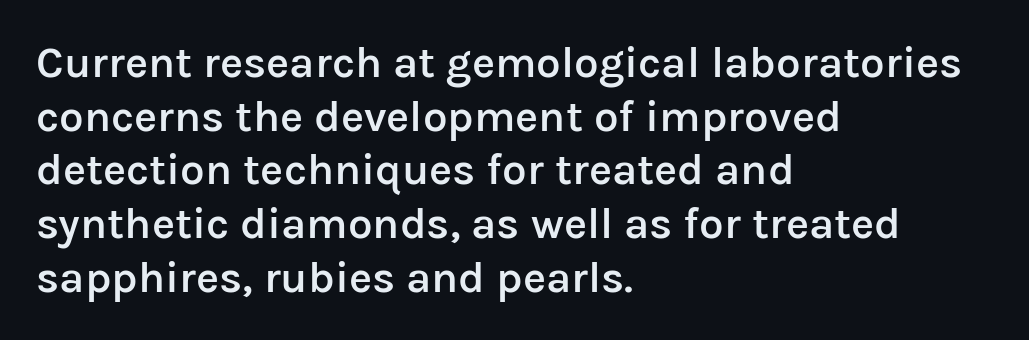
The image shows 44 px semibold sans-serif type, upright; set left-aligned, line spacing 1.22x, normal letter spacing, not underlined; low stroke contrast and a medium x-height.
